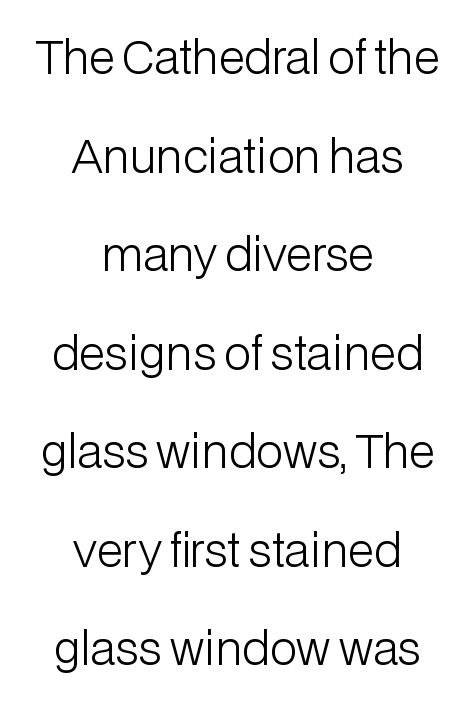
Horizontal bands of white between lines are thick stripes. Do the characters align in a grid? No, the font is proportional. Weight: not bold — regular or lighter. The passage shown is typeset with a sans-serif family.
